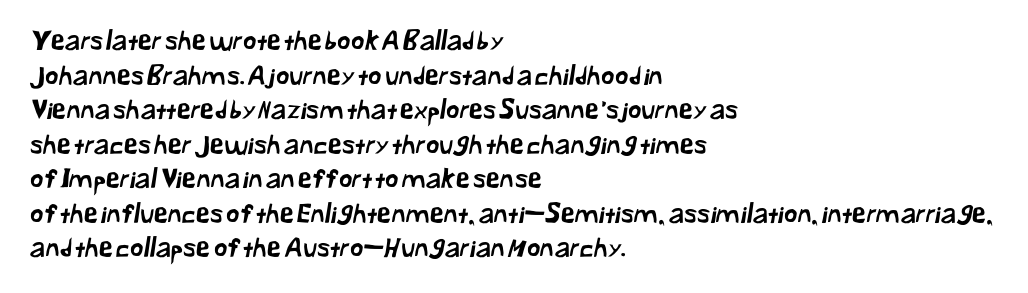
Q: Is the text underlined? A: No.
Q: How is the paragraph aligned? A: Left-aligned.
Q: Is the spacing between letters normal or unusually wide? A: Normal.
Q: Is the spacing between lines tight, normal or loose? A: Normal.
